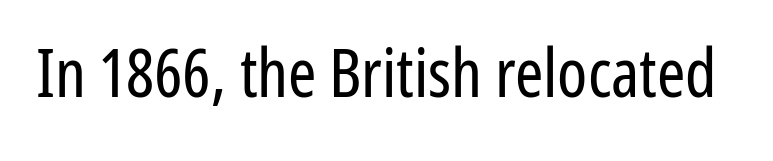
The image shows 68 px regular-weight, condensed sans-serif type, upright; set normal letter spacing, not underlined; low stroke contrast and a medium x-height.
